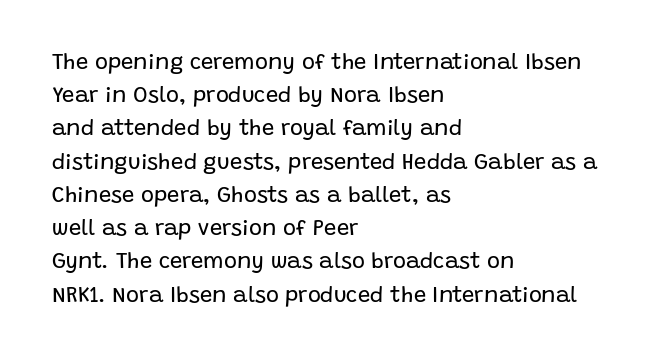
Tall strokes in this sample are plumb rather than angled. Weight: regular or lighter. Tracking value appears to be zero — textbook default spacing. The passage shown stacks its lines at a standard gap. The lines in this sample share a left origin and differ only in where they stop. Anything drawn beneath the words? Only blank space.
